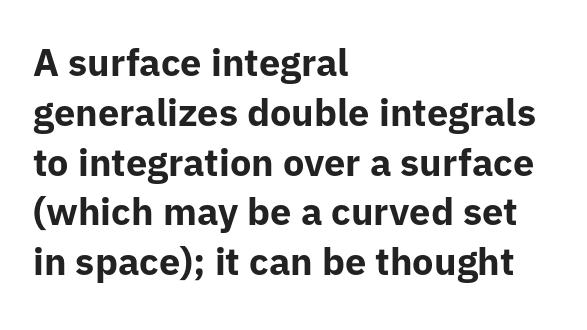
The image shows 38 px bold sans-serif type, upright; set left-aligned, normal line spacing (1.31x), normal letter spacing, not underlined; low stroke contrast and a medium x-height.
